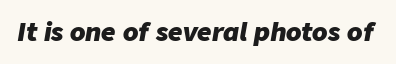
Q: Is the text bold? A: Yes.
Q: Is the text italic (slanted)? A: Yes, it leans right by about 9 degrees.
Q: Is the text underlined? A: No.
Q: Is the spacing between letters normal or unusually wide? A: Normal.
